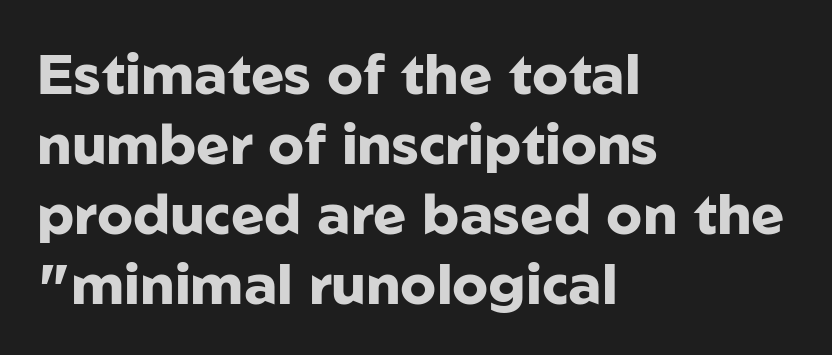
Q: Is the text bold? A: Yes.
Q: Is the text italic (slanted)? A: No, it is upright.
Q: Is the typeface a serif or a sans-serif typeface? A: Sans-serif.
Q: Is the text underlined? A: No.
Q: How is the paragraph aligned? A: Left-aligned.
Q: Is the spacing between letters normal or unusually wide? A: Normal.
Q: Is the spacing between lines tight, normal or loose? A: Normal.
Q: Width (condensed, normal, or wide)? A: Normal.
Q: Stroke contrast? A: Low.
Q: x-height? A: Medium.
Q: Monospaced? A: No.
